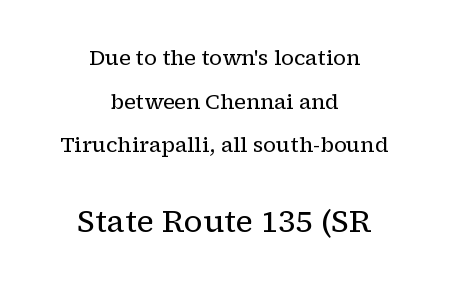
Q: Is the text bold? A: No.
Q: Is the text italic (slanted)? A: No, it is upright.
Q: Is the typeface a serif or a sans-serif typeface? A: Serif.
Q: Is the text underlined? A: No.
Q: How is the paragraph aligned? A: Centered.
Q: Is the spacing between letters normal or unusually wide? A: Normal.
Q: Is the spacing between lines tight, normal or loose? A: Loose.
Q: Which block of text is set in a larger size, the first (top) or the second (bottom)? A: The second (bottom) one.
Q: Width (condensed, normal, or wide)? A: Normal.
Q: Stroke contrast? A: Low.
Q: x-height? A: Medium.
Q: Monospaced? A: No.
